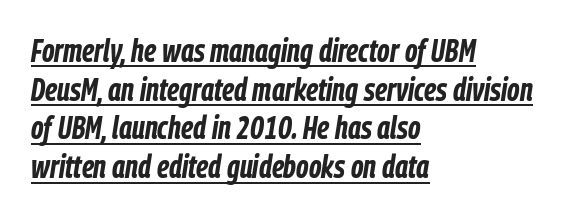
A typesetter would call this proportional, since set widths differ per character. Honestly, the underline is the first thing you notice here. Bold? Absolutely — the strokes are thick and heavy. Yep, that's italic — everything's leaning. All the whitespace from short lines collects on the right. Caption: standard tracking, unaltered.
